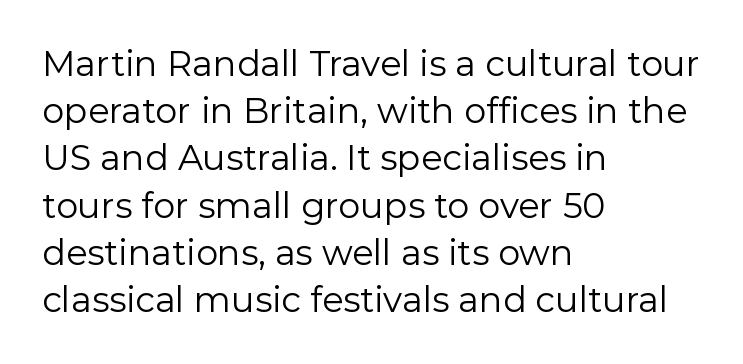
Posture: vertical. How would I describe the line gaps? Plain and ordinary. Type without underlining. Teacher's note: observe the even left margin — that is flush-left alignment. Characters follow at the spacing the type designer built in. Summary of weight: not heavy and not bold.
